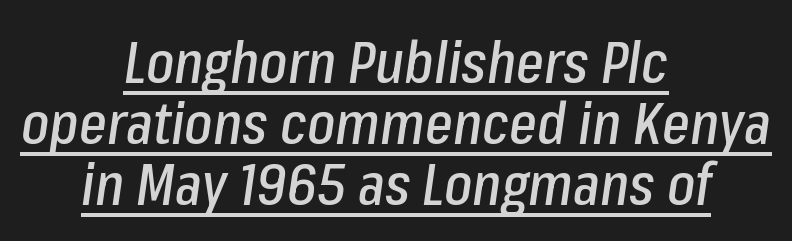
Q: Is the text italic (slanted)? A: Yes, it leans right by about 8 degrees.
Q: Is the text underlined? A: Yes.
Q: How is the paragraph aligned? A: Centered.
Q: Is the spacing between letters normal or unusually wide? A: Normal.
Q: Is the spacing between lines tight, normal or loose? A: Tight.
Q: Width (condensed, normal, or wide)? A: Condensed.
Q: Stroke contrast? A: Low.
Q: x-height? A: Medium.
Q: Monospaced? A: No.
